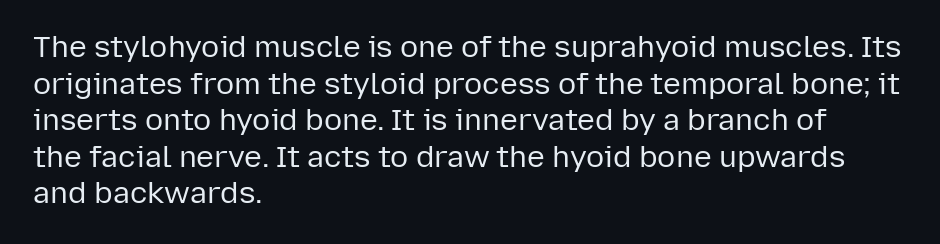
The image shows 30 px regular-weight sans-serif type, upright; set left-aligned, line spacing 1.22x, normal letter spacing, not underlined; low stroke contrast and a medium x-height.
